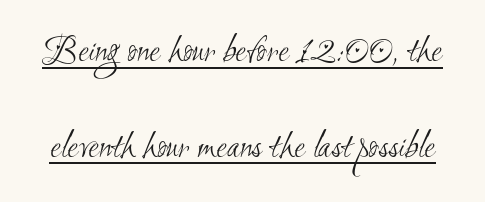
You could not count columns in this text — the font is proportionally spaced. Weight: in the light-to-regular range. This sample trades compactness for vertical openness between lines. Looks like someone drew a line under every word here.
